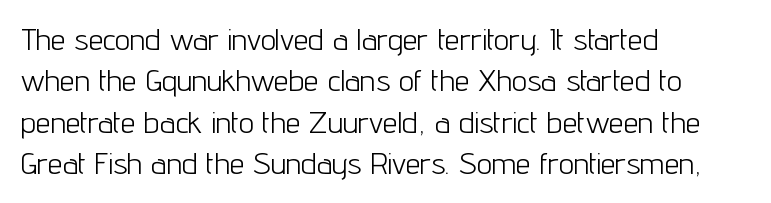
The image shows 30 px light, condensed sans-serif type, upright; set left-aligned, normal line spacing (1.38x), normal letter spacing, not underlined; low stroke contrast and a medium x-height.
